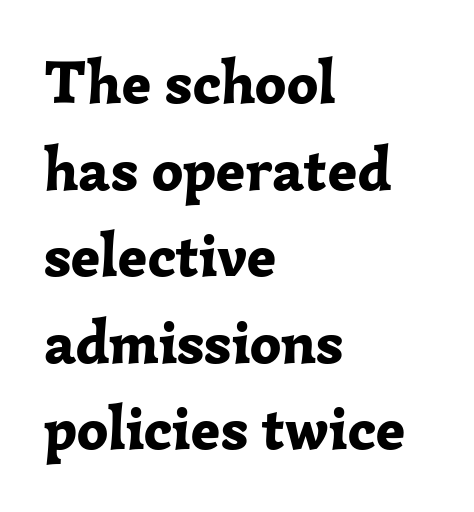
Q: Is the text bold? A: Yes.
Q: Is the text italic (slanted)? A: No, it is upright.
Q: Is the typeface a serif or a sans-serif typeface? A: Serif.
Q: Is the text underlined? A: No.
Q: How is the paragraph aligned? A: Left-aligned.
Q: Is the spacing between letters normal or unusually wide? A: Normal.
Q: Is the spacing between lines tight, normal or loose? A: Normal.
Q: Width (condensed, normal, or wide)? A: Normal.
Q: Stroke contrast? A: Low.
Q: x-height? A: Medium.
Q: Monospaced? A: No.
